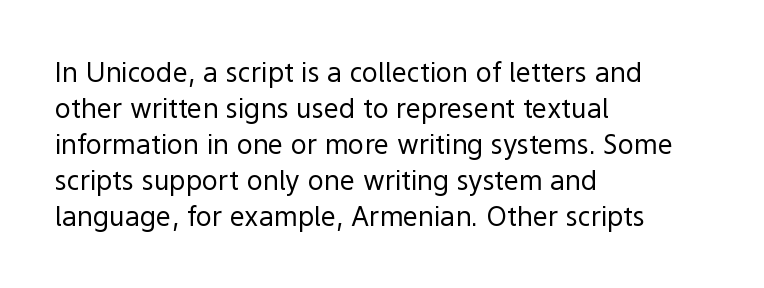
Q: Is the text bold? A: No.
Q: Is the text italic (slanted)? A: No, it is upright.
Q: Is the text underlined? A: No.
Q: How is the paragraph aligned? A: Left-aligned.
Q: Is the spacing between letters normal or unusually wide? A: Normal.
Q: Is the spacing between lines tight, normal or loose? A: Normal.
